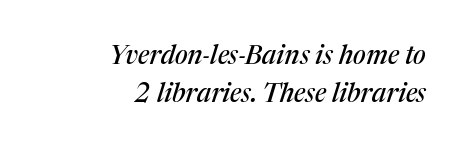
Q: Is the text italic (slanted)? A: Yes, it leans right by about 17 degrees.
Q: Is the text underlined? A: No.
Q: How is the paragraph aligned? A: Right-aligned.
Q: Is the spacing between letters normal or unusually wide? A: Normal.
Q: Is the spacing between lines tight, normal or loose? A: Normal.
